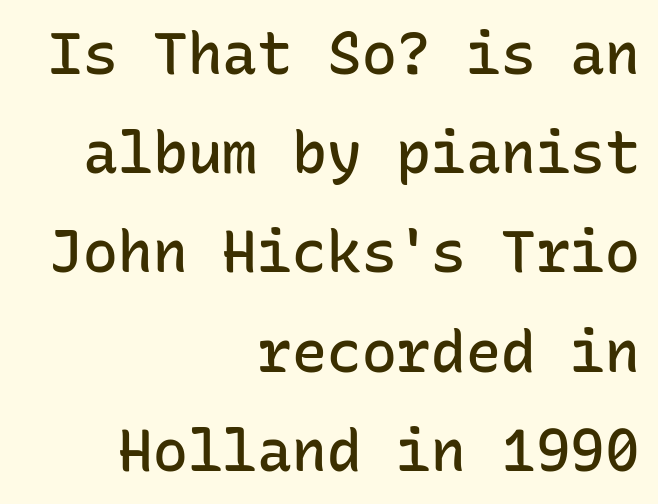
The image shows 58 px semibold sans-serif type, upright, monospaced; set right-aligned, line spacing 1.71x, normal letter spacing, not underlined; low stroke contrast and a medium x-height.
